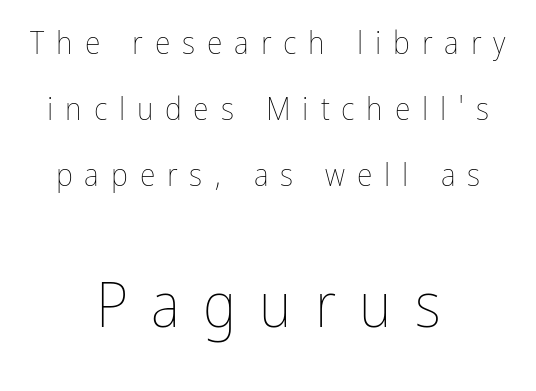
You get the small type first, then a jump to larger type. The lettering holds an erect, upright posture throughout. How are the letters spaced? Widely, with obvious added tracking. Unmarked baselines from the first word to the last. If you measured baseline to baseline, you'd find a long distance.
